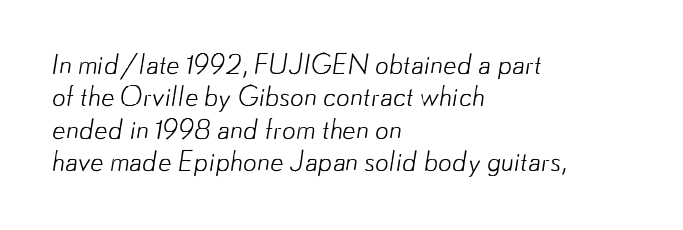
Q: Is the text bold? A: No.
Q: Is the text underlined? A: No.
Q: How is the paragraph aligned? A: Left-aligned.
Q: Is the spacing between letters normal or unusually wide? A: Normal.
